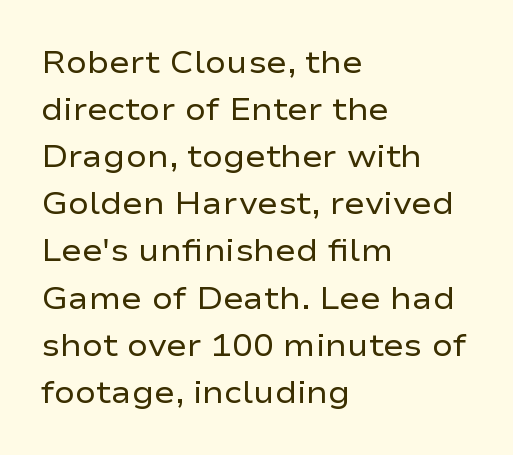
Line beginnings align vertically; line endings do not. Typographically, this falls in the sans-serif category. Summary of vertical rhythm: regular, with standard interline spacing. The typeface has the unassuming heft of standard copy or less. Clear beneath every line of the passage. Tall strokes in this sample are plumb rather than angled.
